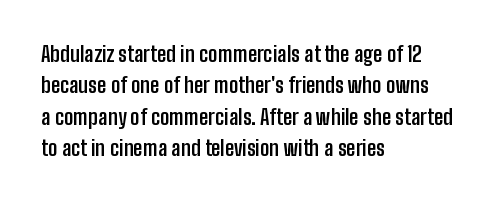
Set as a true bold cut, around the 700 mark. You can tell it's not italic because the verticals are truly vertical. Horizontally, the lines are justified to the leading edge only. Evenly set lines give the paragraph a standard silhouette. Just letters on the line, the space beneath them empty. Compared with typical body copy, the letter spacing here is the same.
